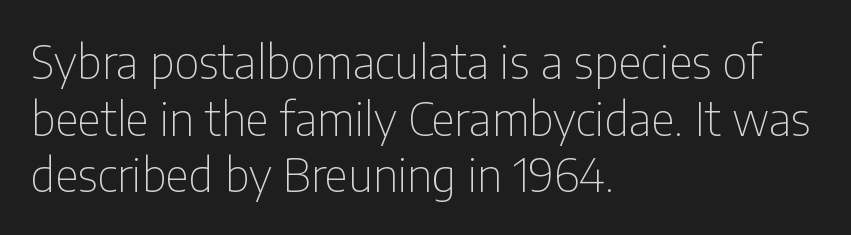
Unmarked baselines from the first word to the last. Classification — sans serif. The font is comparable to plain body text, perhaps lighter. Words appear dense and cohesive because spacing is normal. Varying glyph widths throughout — classic text-font behaviour. The axis of the letterforms is exactly vertical.
